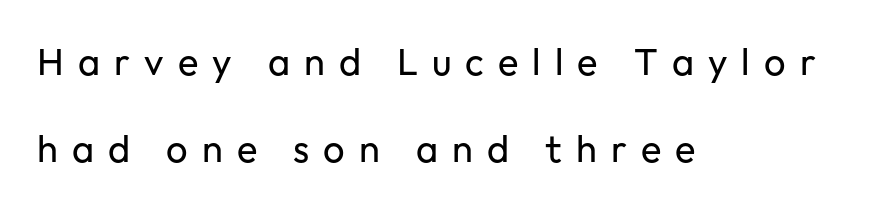
The image shows 38 px regular-weight sans-serif type, upright; set left-aligned, loose line spacing (2.3x), unusually wide letter spacing (+0.37 em), not underlined; low stroke contrast and a medium x-height.
